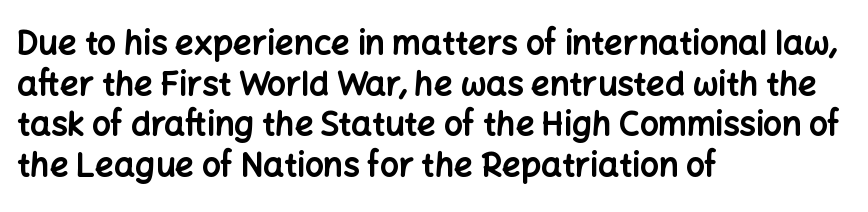
The image shows 33 px bold sans-serif type, upright; set left-aligned, line spacing 1.23x, normal letter spacing, not underlined; low stroke contrast and a medium x-height.
